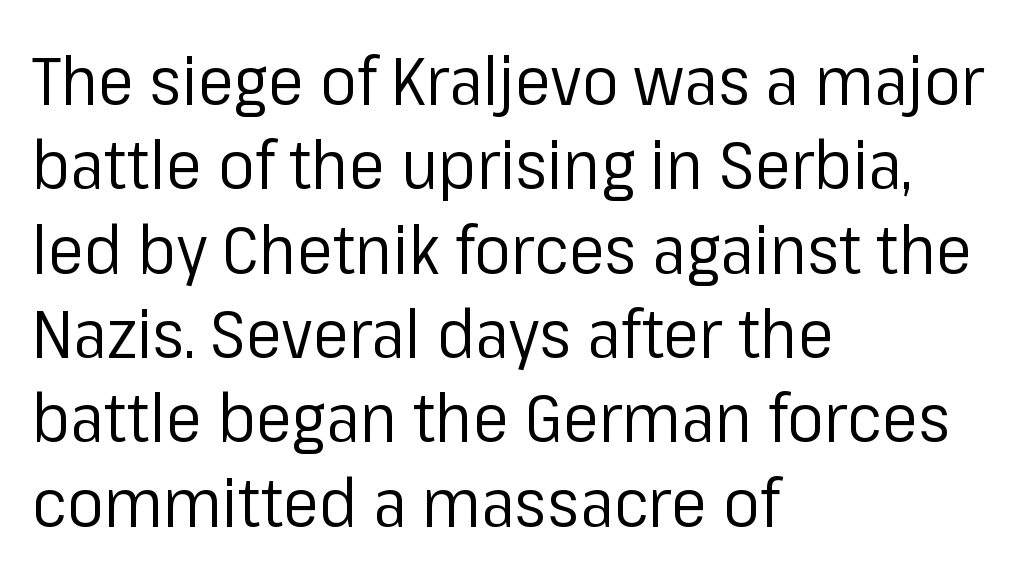
{"serif": "no", "italic": "no", "bold": "no", "weight": "regular", "width": "normal", "stroke_contrast": "low", "x_height": "medium", "monospaced": "no", "underline": "no", "align": "left", "line_spacing_ratio": 1.24, "letter_spacing": "normal", "letter_spacing_em": 0.0, "glyph_px": 68}
